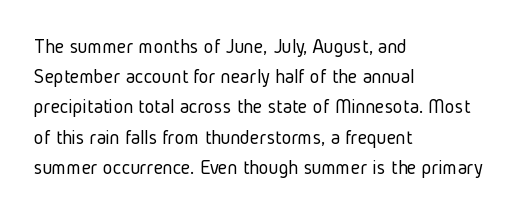
{"italic": "no", "bold": "no", "underline": "no", "align": "left", "line_spacing": "normal", "line_spacing_ratio": 1.44, "letter_spacing": "normal", "letter_spacing_em": 0.0, "glyph_px": 21}
